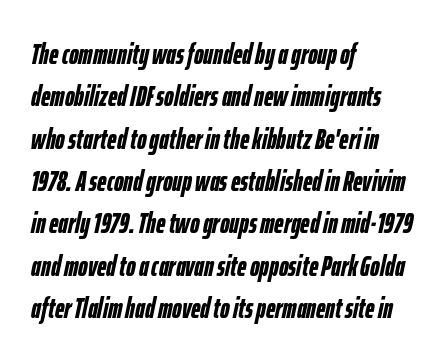
The image shows 29 px semibold, condensed type, italic (leaning right); set left-aligned, normal line spacing (1.46x), normal letter spacing, not underlined; low stroke contrast and a medium x-height.
